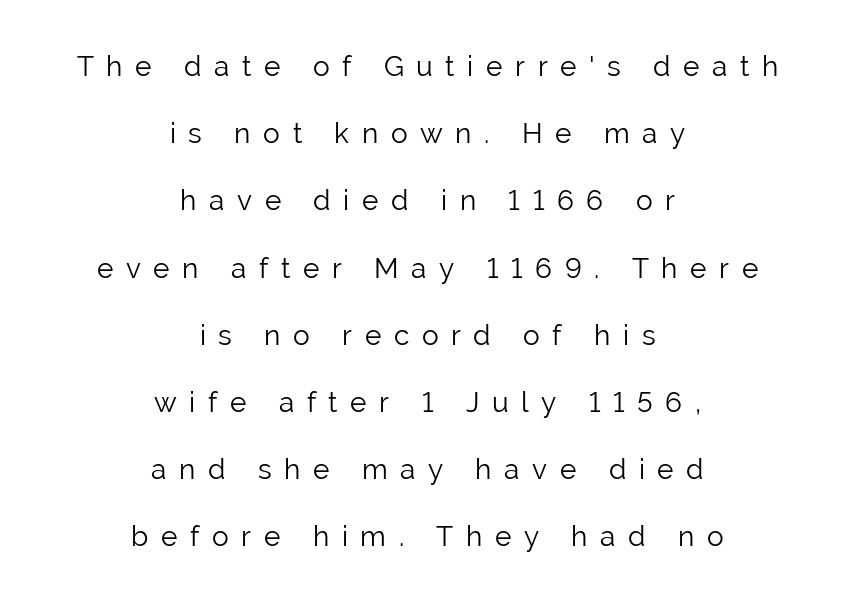
Ascenders rise straight up at ninety degrees. This sample uses a sans-serif face. Weight: regular or lighter. The glyphs are unaccompanied by any horizontal stroke below them.
